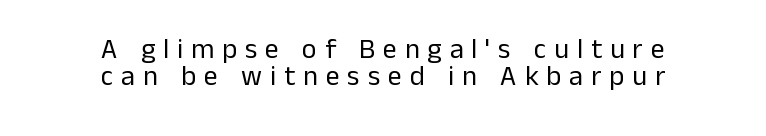
Q: Is the text bold? A: No.
Q: Is the text italic (slanted)? A: No, it is upright.
Q: Is the typeface a serif or a sans-serif typeface? A: Sans-serif.
Q: Is the text underlined? A: No.
Q: How is the paragraph aligned? A: Centered.
Q: Is the spacing between letters normal or unusually wide? A: Unusually wide.
Q: Is the spacing between lines tight, normal or loose? A: Tight.
Q: Width (condensed, normal, or wide)? A: Normal.
Q: Stroke contrast? A: Low.
Q: x-height? A: Medium.
Q: Monospaced? A: No.
